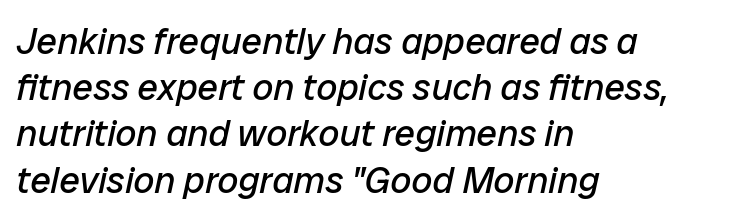
Q: Is the text bold? A: No.
Q: Is the text italic (slanted)? A: Yes, it leans right by about 12 degrees.
Q: Is the text underlined? A: No.
Q: How is the paragraph aligned? A: Left-aligned.
Q: Is the spacing between letters normal or unusually wide? A: Normal.
Q: Is the spacing between lines tight, normal or loose? A: Normal.
Q: Width (condensed, normal, or wide)? A: Normal.
Q: Stroke contrast? A: Low.
Q: x-height? A: Medium.
Q: Monospaced? A: No.
